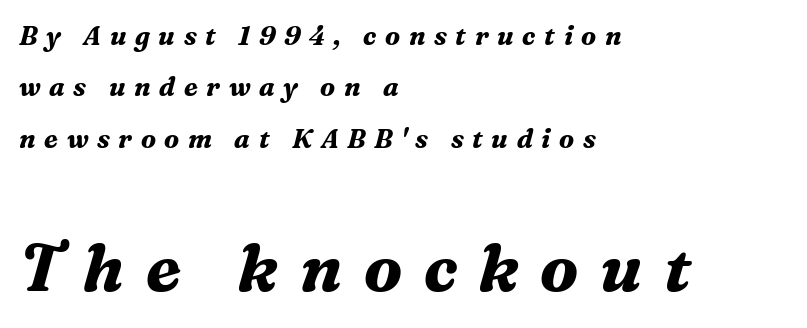
The image shows 66 px bold serif type, italic (leaning right); set left-aligned, loose line spacing (1.98x), unusually wide letter spacing (+0.33 em), not underlined; the second (bottom) block is 2.54x larger; medium stroke contrast and a medium x-height.
